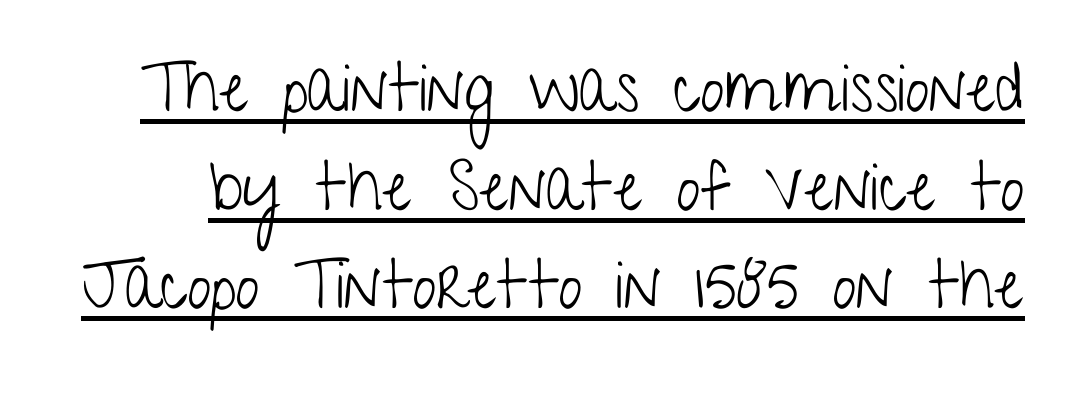
The characters display no serif detailing; their extremities are plain. A typographer would call this underscored text. A typesetter would call this proportional, since set widths differ per character. Default kerning and tracking; the words read as compact shapes.
